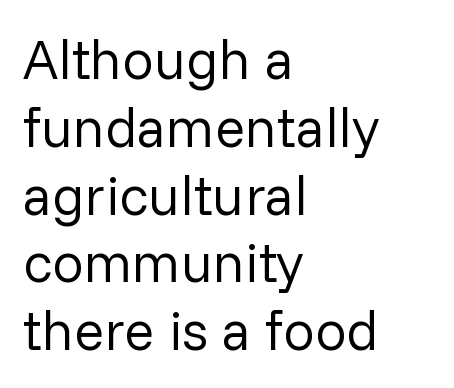
The letters carry no serifs — their stems end cleanly without finishing strokes. Letters rest on an invisible, unmarked baseline. A student would call this left alignment; a typographer would say flush left, rag right. Think standard paragraph weight, or any step lighter than that.
